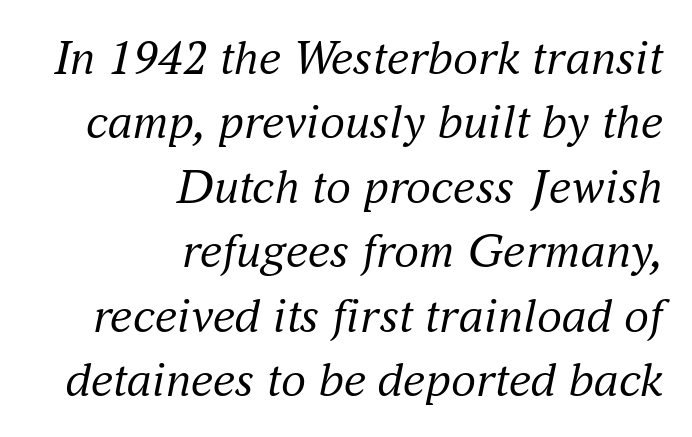
{"serif": "yes", "italic": "yes", "lean": "right", "slant_degrees": 16, "bold": "no", "weight": "regular", "width": "normal", "stroke_contrast": "medium", "x_height": "small", "monospaced": "no", "underline": "no", "align": "right", "line_spacing": "normal", "line_spacing_ratio": 1.29, "letter_spacing": "normal", "letter_spacing_em": 0.0, "glyph_px": 50}
